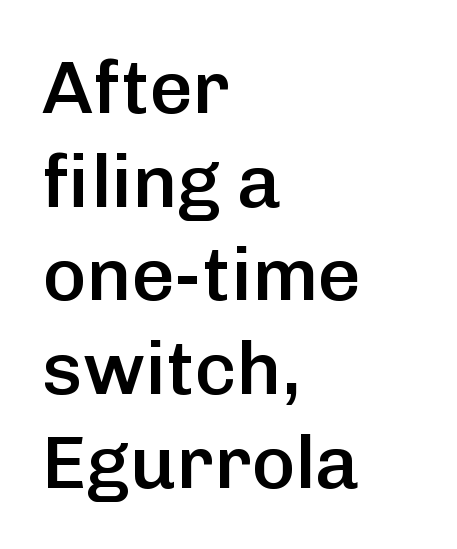
The image shows 75 px semibold sans-serif type, upright; set left-aligned, normal line spacing (1.25x), normal letter spacing, not underlined; low stroke contrast and a medium x-height.
